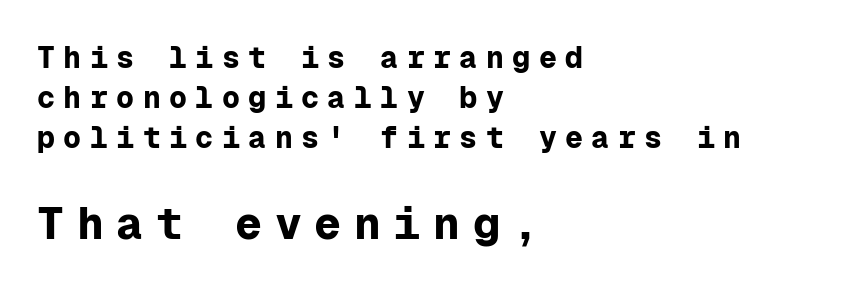
Q: Is the text bold? A: Yes.
Q: Is the text italic (slanted)? A: No, it is upright.
Q: Is the typeface a serif or a sans-serif typeface? A: Sans-serif.
Q: Is the text underlined? A: No.
Q: How is the paragraph aligned? A: Left-aligned.
Q: Is the spacing between letters normal or unusually wide? A: Unusually wide.
Q: Is the spacing between lines tight, normal or loose? A: Normal.
Q: Which block of text is set in a larger size, the first (top) or the second (bottom)? A: The second (bottom) one.
Q: Width (condensed, normal, or wide)? A: Normal.
Q: Stroke contrast? A: Low.
Q: x-height? A: Medium.
Q: Monospaced? A: Yes.
